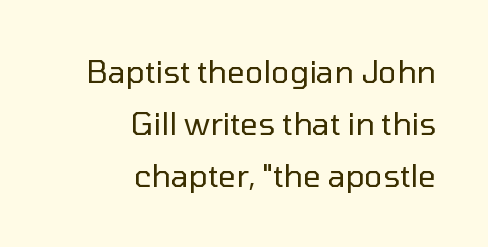
The image shows 31 px regular-weight sans-serif type, upright; set right-aligned, normal line spacing (1.68x), normal letter spacing, not underlined; low stroke contrast and a medium x-height.
